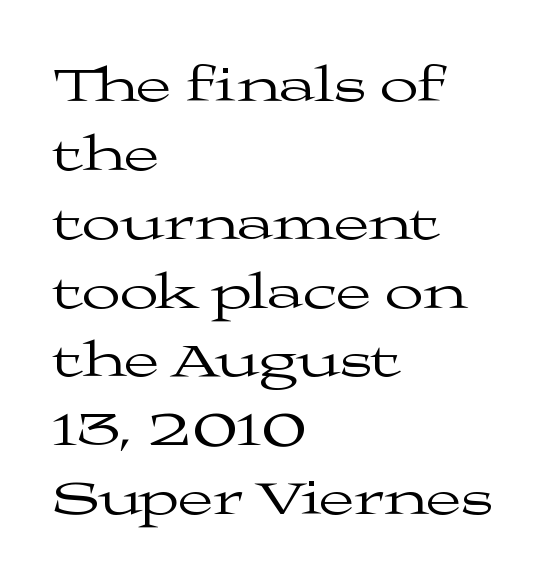
{"serif": "yes", "italic": "no", "bold": "no", "weight": "regular", "width": "wide", "stroke_contrast": "medium", "x_height": "medium", "monospaced": "no", "underline": "no", "align": "left", "line_spacing": "normal", "line_spacing_ratio": 1.35, "letter_spacing": "normal", "letter_spacing_em": 0.0, "glyph_px": 51}
